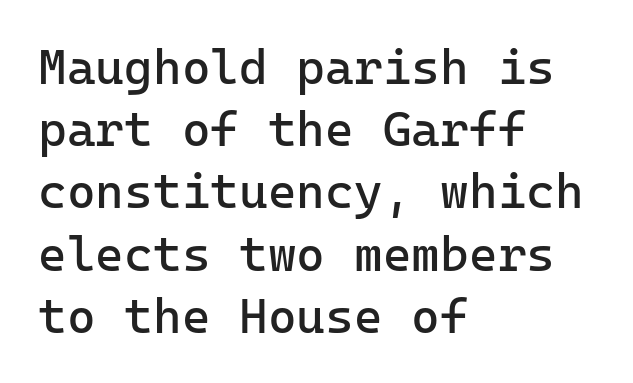
Q: Is the text bold? A: No.
Q: Is the text italic (slanted)? A: No, it is upright.
Q: Is the typeface a serif or a sans-serif typeface? A: Sans-serif.
Q: Is the text underlined? A: No.
Q: How is the paragraph aligned? A: Left-aligned.
Q: Is the spacing between letters normal or unusually wide? A: Normal.
Q: Is the spacing between lines tight, normal or loose? A: Normal.
Q: Width (condensed, normal, or wide)? A: Normal.
Q: Stroke contrast? A: Low.
Q: x-height? A: Medium.
